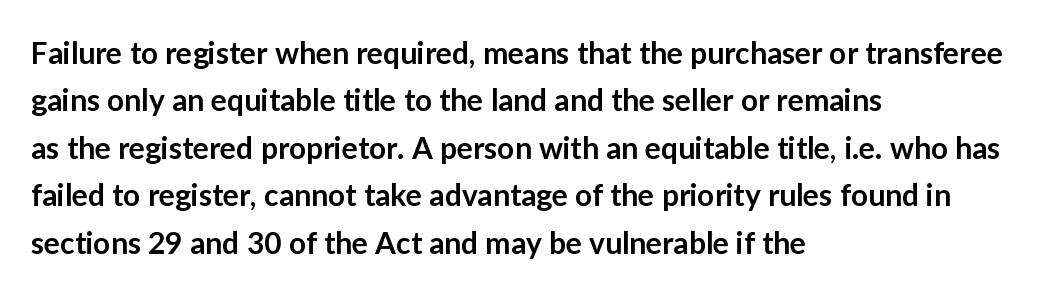
The image shows 30 px semibold sans-serif type, upright; set left-aligned, normal line spacing (1.58x), normal letter spacing, not underlined; low stroke contrast and a medium x-height.
